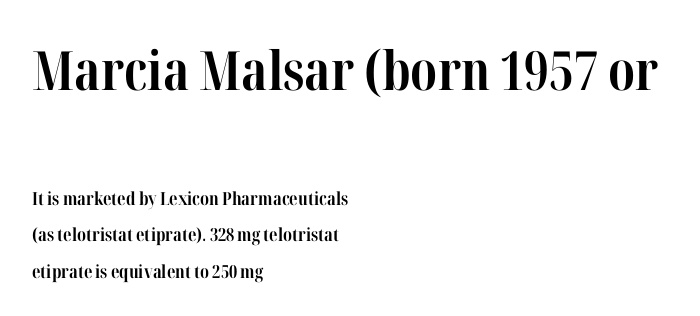
The image shows 54 px bold, condensed serif type, upright; set left-aligned, loose line spacing (2.03x), normal letter spacing, not underlined; the first (top) block is 3.0x larger; high stroke contrast and a medium x-height.
